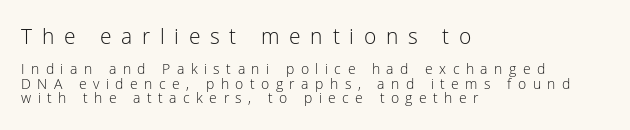
The image shows 21 px text type, upright; set left-aligned, tight line spacing (1.03x), unusually wide letter spacing (+0.46 em), not underlined; the first (top) block is 1.5x larger.
